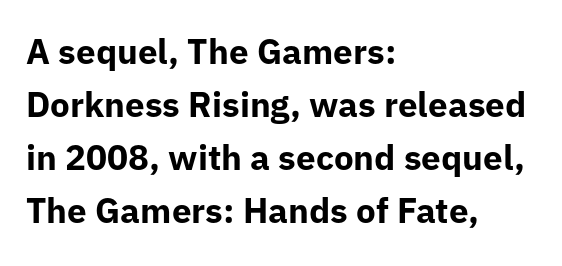
Ordinary non-slanted type is in use. The specimen omits any rule beneath the text block's lines. The typesetting leans heavy: a genuine bold. The letterforms sit shoulder to shoulder at normal distance. The face used here is proportionally spaced, like ordinary book or web type. In CSS terms this would be text-align: left.
